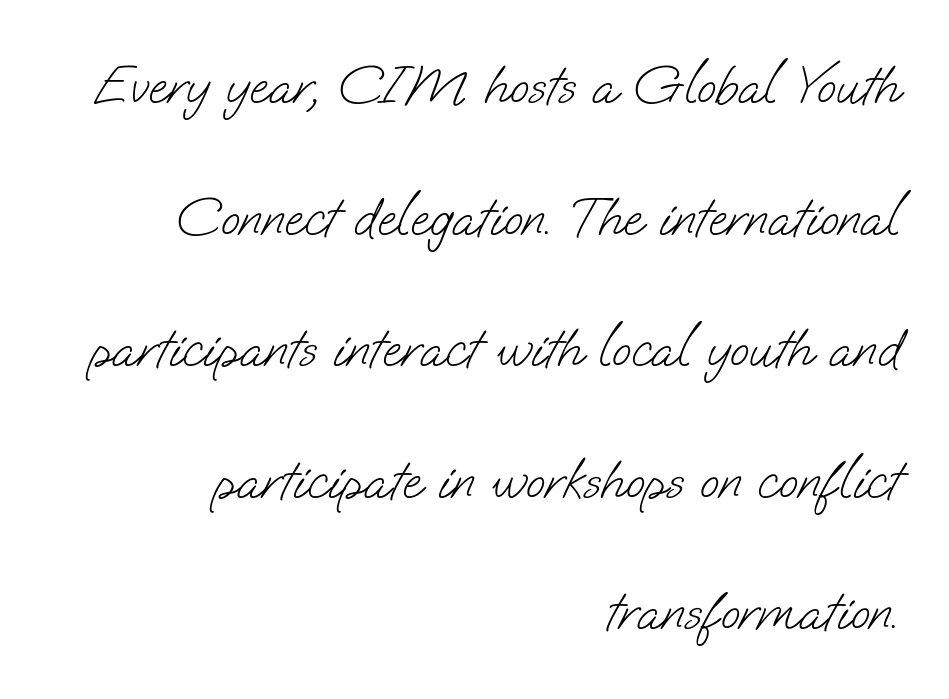
The image shows 56 px light sans-serif type; set right-aligned, loose line spacing (2.35x), normal letter spacing, not underlined; low stroke contrast and a small x-height.
